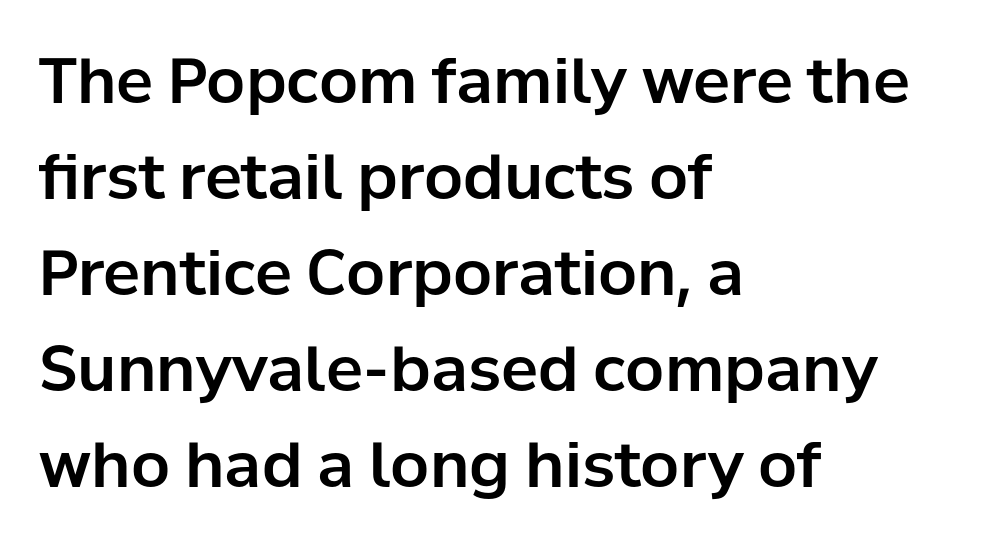
Interline gaps are of average width in this sample. The designer went with a sans here, leaving each stem footless. Underlining? Definitely not there. The font's upright variant was chosen for this text.
